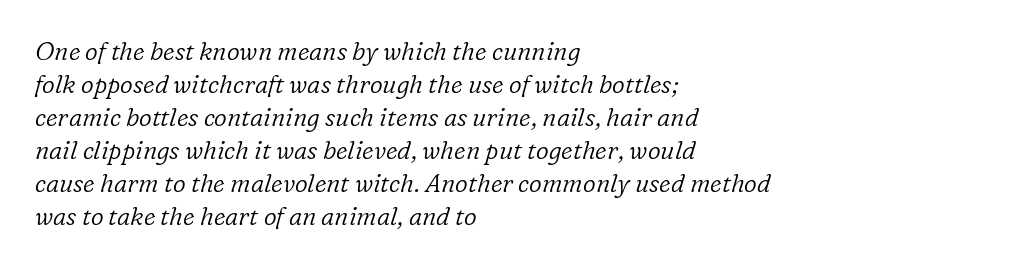
{"italic": "yes", "lean": "right", "slant_degrees": 16, "bold": "no", "underline": "no", "align": "left", "line_spacing": "normal", "line_spacing_ratio": 1.32, "letter_spacing": "normal", "letter_spacing_em": 0.0, "glyph_px": 25}
